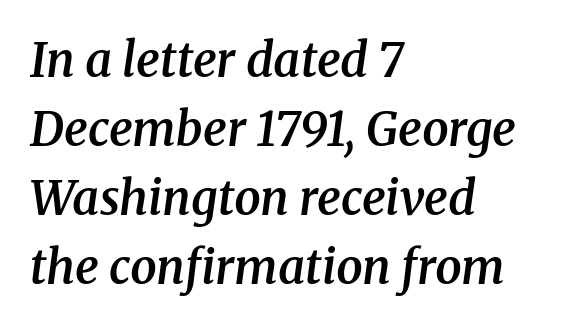
The image shows 47 px semibold serif type, italic (leaning right); set left-aligned, normal line spacing (1.47x), normal letter spacing, not underlined; medium stroke contrast and a medium x-height.
